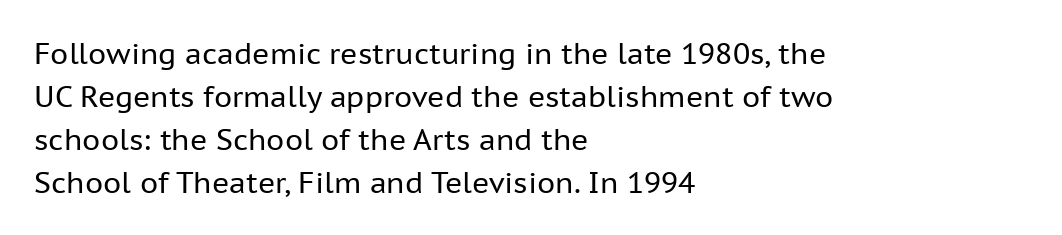
{"serif": "no", "italic": "no", "bold": "no", "weight": "regular", "width": "normal", "stroke_contrast": "low", "x_height": "medium", "monospaced": "no", "underline": "no", "align": "left", "line_spacing": "normal", "line_spacing_ratio": 1.48, "letter_spacing": "normal", "letter_spacing_em": 0.0, "glyph_px": 29}
